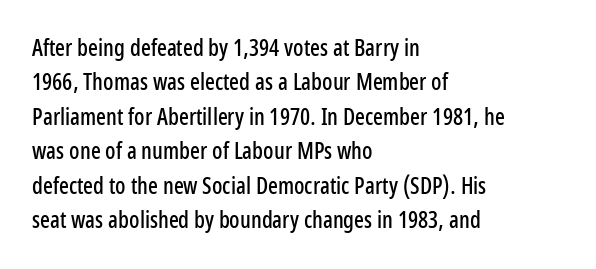
{"italic": "no", "underline": "no", "align": "left", "line_spacing": "normal", "line_spacing_ratio": 1.5, "letter_spacing": "normal", "letter_spacing_em": 0.0, "glyph_px": 23}
